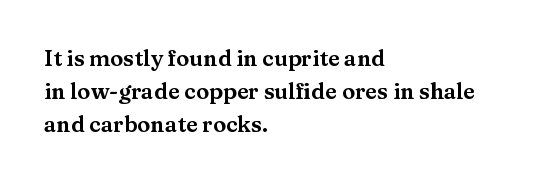
These lines keep a tight, regular rhythm from letter to letter. Vertical spacing — default. No word sits above an underline. The setting favours the left margin, as ordinary paragraphs usually do. The font's upright variant was chosen for this text.
